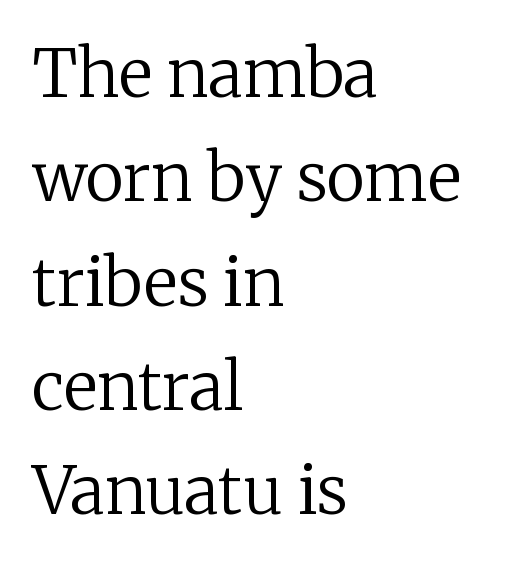
Q: Is the text bold? A: No.
Q: Is the text italic (slanted)? A: No, it is upright.
Q: Is the typeface a serif or a sans-serif typeface? A: Serif.
Q: Is the text underlined? A: No.
Q: How is the paragraph aligned? A: Left-aligned.
Q: Is the spacing between letters normal or unusually wide? A: Normal.
Q: Is the spacing between lines tight, normal or loose? A: Normal.
Q: Width (condensed, normal, or wide)? A: Normal.
Q: Stroke contrast? A: Low.
Q: x-height? A: Medium.
Q: Monospaced? A: No.
